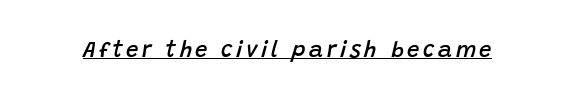
Q: Is the text bold? A: Semi-bold.
Q: Is the text italic (slanted)? A: Yes, it leans right by about 15 degrees.
Q: Is the text underlined? A: Yes.
